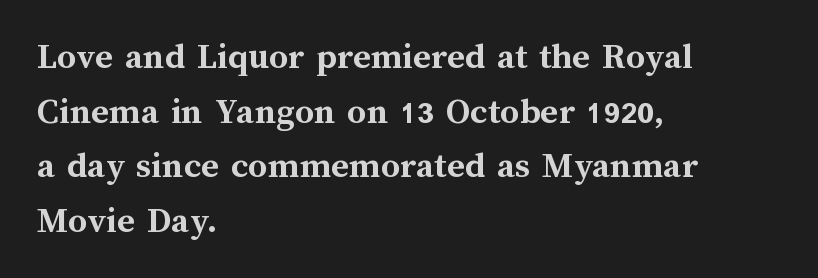
Q: Is the text bold? A: Yes.
Q: Is the text italic (slanted)? A: No, it is upright.
Q: Is the text underlined? A: No.
Q: How is the paragraph aligned? A: Left-aligned.
Q: Is the spacing between letters normal or unusually wide? A: Normal.
Q: Is the spacing between lines tight, normal or loose? A: Normal.
Q: Width (condensed, normal, or wide)? A: Normal.
Q: Stroke contrast? A: Medium.
Q: x-height? A: Medium.
Q: Monospaced? A: No.
